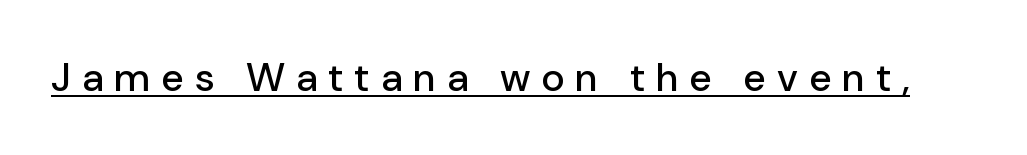
Q: Is the text italic (slanted)? A: No, it is upright.
Q: Is the typeface a serif or a sans-serif typeface? A: Sans-serif.
Q: Is the text underlined? A: Yes.
Q: Is the spacing between letters normal or unusually wide? A: Unusually wide.
Q: Width (condensed, normal, or wide)? A: Normal.
Q: Stroke contrast? A: Low.
Q: x-height? A: Medium.
Q: Monospaced? A: No.
